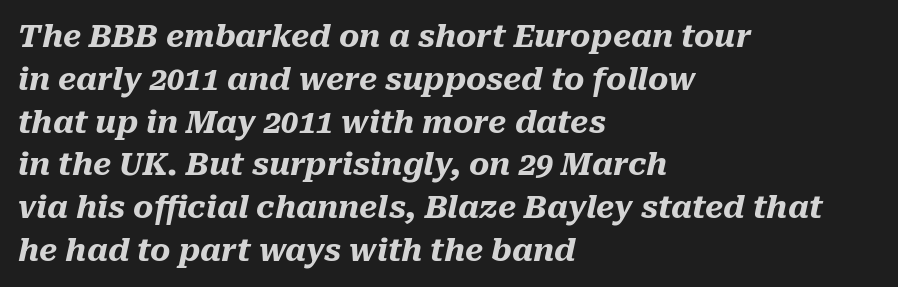
The typesetting leans heavy: a genuine bold. The area under the type is left untouched. Each new line begins a customary step beneath the previous one. Character widths vary here, with narrow letters taking less room than wide ones. The lines are quadded left.
